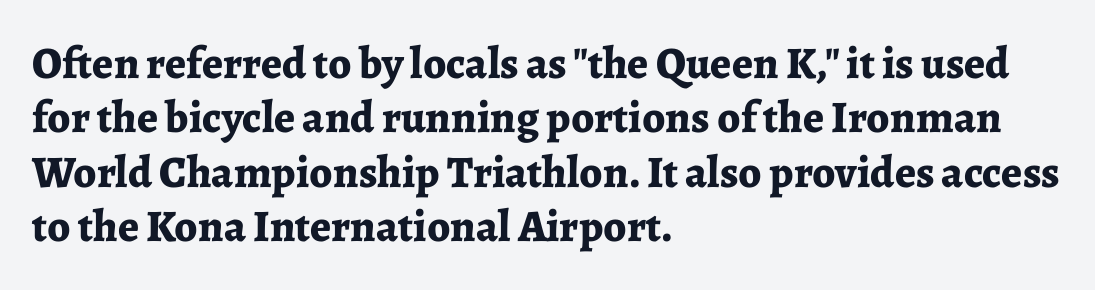
Q: Is the text bold? A: Yes.
Q: Is the text italic (slanted)? A: No, it is upright.
Q: Is the typeface a serif or a sans-serif typeface? A: Serif.
Q: Is the text underlined? A: No.
Q: How is the paragraph aligned? A: Left-aligned.
Q: Is the spacing between letters normal or unusually wide? A: Normal.
Q: Width (condensed, normal, or wide)? A: Normal.
Q: Stroke contrast? A: Low.
Q: x-height? A: Medium.
Q: Monospaced? A: No.
